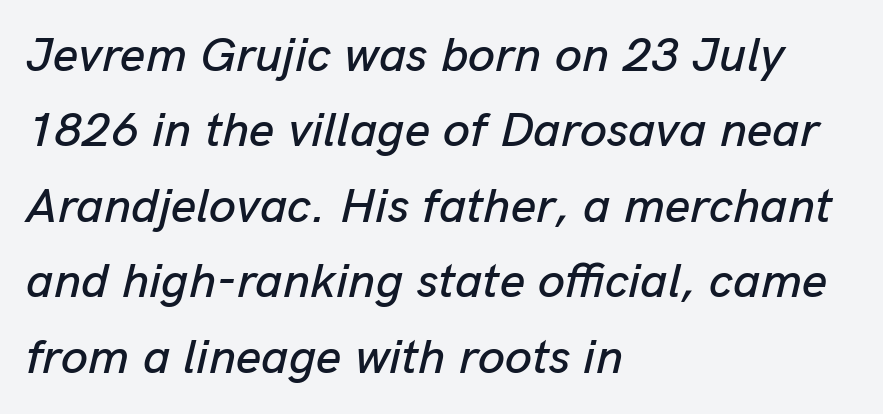
This sample has the flowing, uneven cadence of proportional lettering. The compositor pushed each line to the left boundary. Plain, unruled lines of type. The horizontal fit of the characters is conventional and even.
